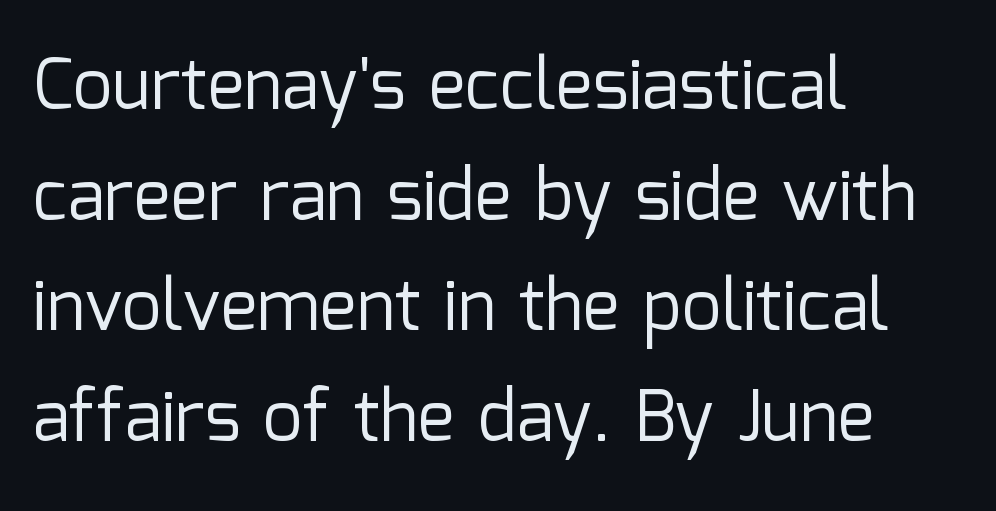
Q: Is the text bold? A: No.
Q: Is the text italic (slanted)? A: No, it is upright.
Q: Is the typeface a serif or a sans-serif typeface? A: Sans-serif.
Q: Is the text underlined? A: No.
Q: How is the paragraph aligned? A: Left-aligned.
Q: Is the spacing between letters normal or unusually wide? A: Normal.
Q: Is the spacing between lines tight, normal or loose? A: Normal.
Q: Width (condensed, normal, or wide)? A: Normal.
Q: Stroke contrast? A: Low.
Q: x-height? A: Medium.
Q: Monospaced? A: No.
